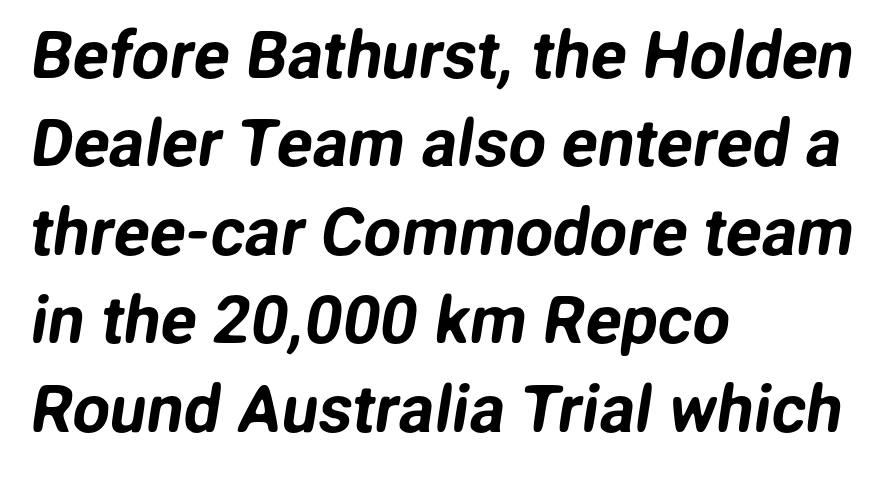
Q: Is the typeface a serif or a sans-serif typeface? A: Sans-serif.
Q: Is the text underlined? A: No.
Q: How is the paragraph aligned? A: Left-aligned.
Q: Is the spacing between letters normal or unusually wide? A: Normal.
Q: Is the spacing between lines tight, normal or loose? A: Normal.
Q: Width (condensed, normal, or wide)? A: Normal.
Q: Stroke contrast? A: Low.
Q: x-height? A: Medium.
Q: Monospaced? A: No.
